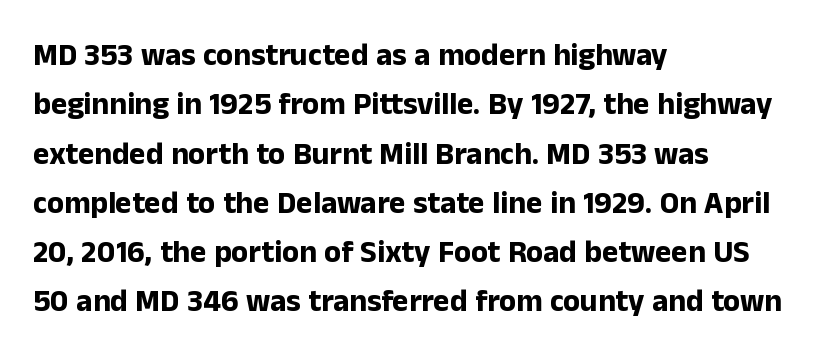
Emphasis by weight is at full strength: bold. The specimen reads as upright at a glance. Short note: letters normally spaced. The rendering uses natural spacing where letterforms have individual widths.
